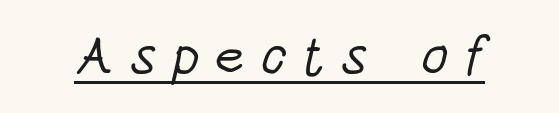
The image shows 55 px light, condensed sans-serif type; set unusually wide letter spacing (+0.26 em), underlined; low stroke contrast and a large x-height.
